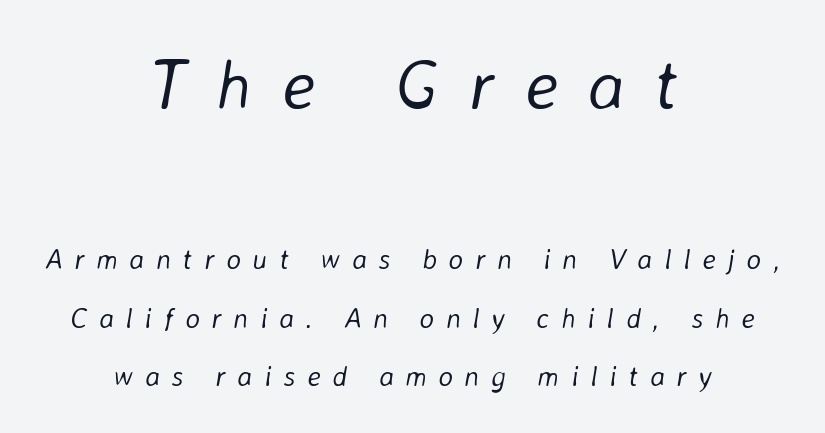
Q: Is the text bold? A: No.
Q: Is the text italic (slanted)? A: Yes, it leans right by about 8 degrees.
Q: Is the text underlined? A: No.
Q: How is the paragraph aligned? A: Centered.
Q: Is the spacing between letters normal or unusually wide? A: Unusually wide.
Q: Is the spacing between lines tight, normal or loose? A: Loose.
Q: Which block of text is set in a larger size, the first (top) or the second (bottom)? A: The first (top) one.
Q: Width (condensed, normal, or wide)? A: Normal.
Q: Stroke contrast? A: Low.
Q: x-height? A: Medium.
Q: Monospaced? A: No.
